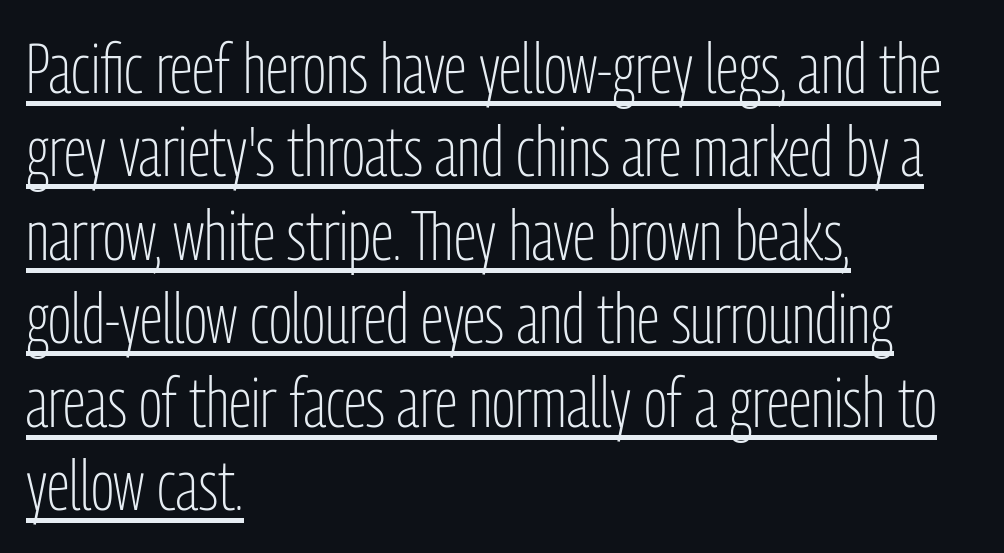
Weight: regular or lighter. The string is rendered with underlining switched on. This rendering leaves character spacing at its baseline value. No italicization has been applied; the sample stays upright.
